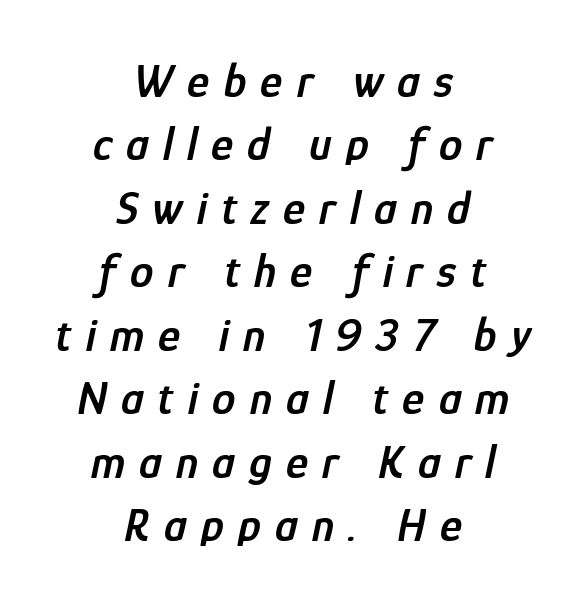
{"italic": "yes", "lean": "right", "slant_degrees": 12, "bold": "semi", "weight": "semibold", "width": "condensed", "stroke_contrast": "low", "x_height": "medium", "monospaced": "no", "underline": "no", "align": "center", "line_spacing": "normal", "line_spacing_ratio": 1.35, "letter_spacing": "wide", "letter_spacing_em": 0.3, "glyph_px": 47}
